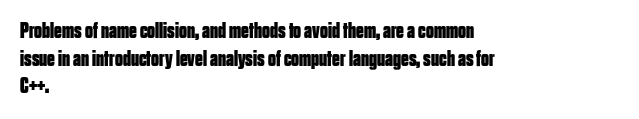
These words are printed bold, with thick strokes throughout. The string is rendered with underlining switched off. What's the leading like? Ordinary, nothing unusual. Tracking value appears to be zero — textbook default spacing. This rendering uses left alignment, leaving the right contour irregular. Every stem runs plumb, perpendicular to the baseline.
